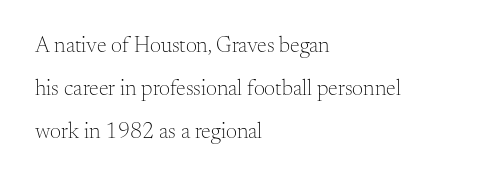
Q: Is the text bold? A: No.
Q: Is the text italic (slanted)? A: No, it is upright.
Q: Is the text underlined? A: No.
Q: How is the paragraph aligned? A: Left-aligned.
Q: Is the spacing between letters normal or unusually wide? A: Normal.
Q: Is the spacing between lines tight, normal or loose? A: Loose.
